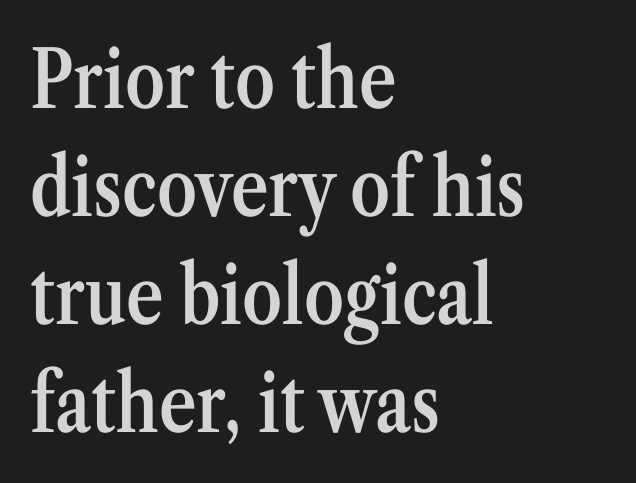
{"serif": "yes", "italic": "no", "bold": "semi", "weight": "semibold", "width": "condensed", "stroke_contrast": "medium", "x_height": "medium", "monospaced": "no", "underline": "no", "align": "left", "line_spacing": "normal", "line_spacing_ratio": 1.35, "letter_spacing": "normal", "letter_spacing_em": 0.0, "glyph_px": 80}
